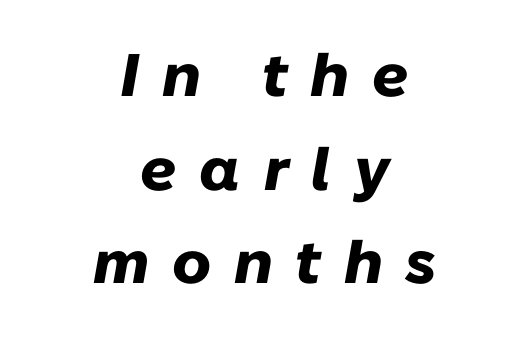
The image shows 60 px heavy type, italic (leaning right); set centered, normal line spacing (1.56x), unusually wide letter spacing (+0.38 em), not underlined; low stroke contrast and a medium x-height.
